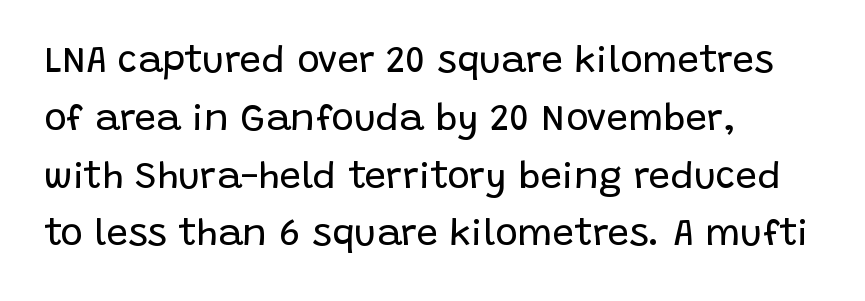
Q: Is the text bold? A: No.
Q: Is the text italic (slanted)? A: No, it is upright.
Q: Is the typeface a serif or a sans-serif typeface? A: Sans-serif.
Q: Is the text underlined? A: No.
Q: How is the paragraph aligned? A: Left-aligned.
Q: Is the spacing between letters normal or unusually wide? A: Normal.
Q: Is the spacing between lines tight, normal or loose? A: Normal.
Q: Width (condensed, normal, or wide)? A: Normal.
Q: Stroke contrast? A: Low.
Q: x-height? A: Large.
Q: Monospaced? A: No.
